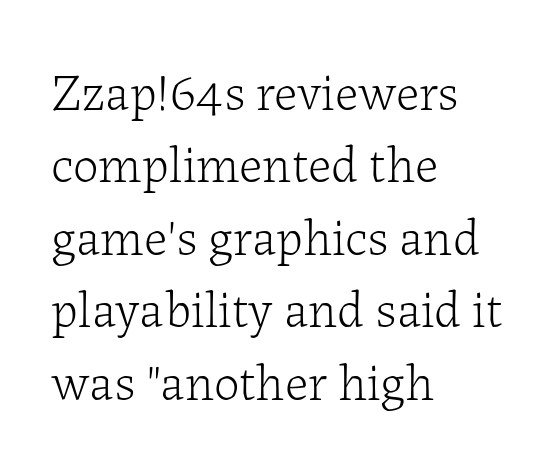
Layout note: lines flush left. Letter spacing: default. This block has exactly the height ordinary leading produces. Notice how the stems are strictly vertical — no italics here. The designer went with a serif here, giving each stem small feet. Bare-footed words on every line.
